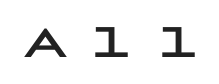
Q: Is the text bold? A: Yes.
Q: Is the text italic (slanted)? A: No, it is upright.
Q: Is the typeface a serif or a sans-serif typeface? A: Sans-serif.
Q: Is the text underlined? A: No.
Q: Is the spacing between letters normal or unusually wide? A: Unusually wide.
Q: Width (condensed, normal, or wide)? A: Wide.
Q: Stroke contrast? A: Low.
Q: x-height? A: Medium.
Q: Monospaced? A: Yes.
